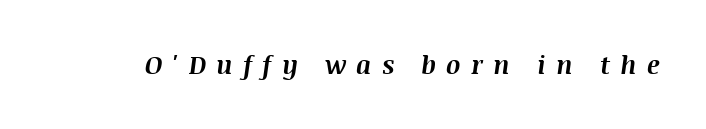
Q: Is the text bold? A: Yes.
Q: Is the text italic (slanted)? A: Yes, it leans right by about 8 degrees.
Q: Is the text underlined? A: No.
Q: Is the spacing between letters normal or unusually wide? A: Unusually wide.
